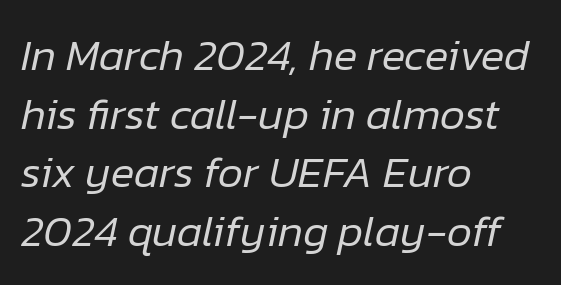
The weight would be labelled regular, book, light, or lighter still. Proportional: the letters do not fall into vertical columns. How are the letters spaced? Ordinarily, with no added tracking. This block has exactly the height ordinary leading produces. Notice how the stems are inclined rather than vertical — that's the hallmark of italics. The string is rendered with underlining switched off.
